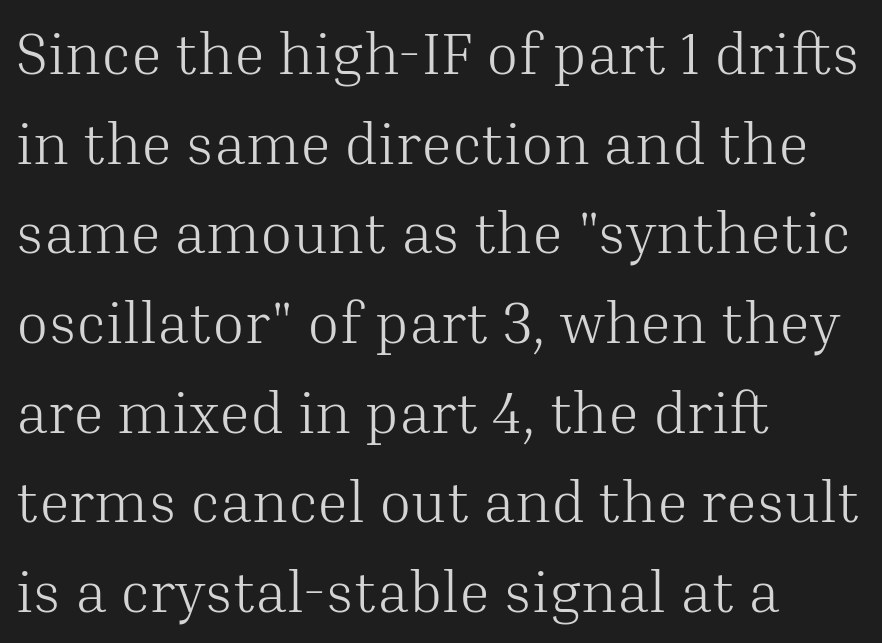
Q: Is the text bold? A: No.
Q: Is the text italic (slanted)? A: No, it is upright.
Q: Is the typeface a serif or a sans-serif typeface? A: Serif.
Q: Is the text underlined? A: No.
Q: How is the paragraph aligned? A: Left-aligned.
Q: Is the spacing between letters normal or unusually wide? A: Normal.
Q: Is the spacing between lines tight, normal or loose? A: Normal.
Q: Width (condensed, normal, or wide)? A: Normal.
Q: Stroke contrast? A: Medium.
Q: x-height? A: Medium.
Q: Monospaced? A: No.
